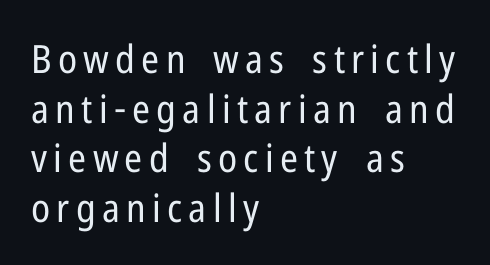
Casual observation: everything's shoved over to the left. The block of text has a typical density, with ordinary space between rows. The typeface has the unassuming heft of standard copy or less. Check under the words: just untouched page. Think of a printed novel: that variable character pitch is what you see here.
